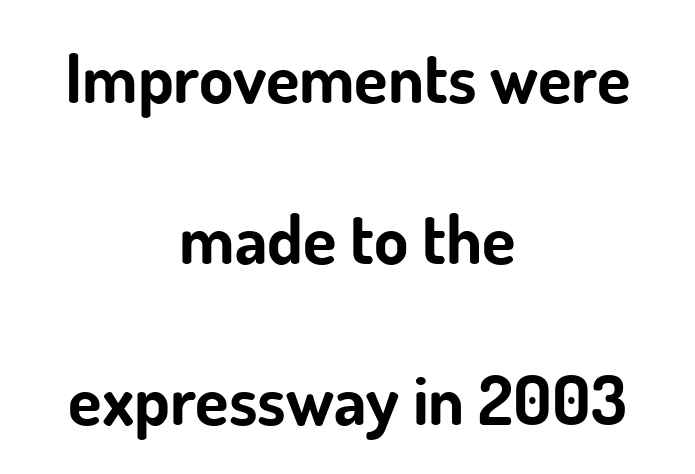
Q: Is the text bold? A: Yes.
Q: Is the text italic (slanted)? A: No, it is upright.
Q: Is the typeface a serif or a sans-serif typeface? A: Sans-serif.
Q: Is the text underlined? A: No.
Q: How is the paragraph aligned? A: Centered.
Q: Is the spacing between letters normal or unusually wide? A: Normal.
Q: Is the spacing between lines tight, normal or loose? A: Loose.
Q: Width (condensed, normal, or wide)? A: Normal.
Q: Stroke contrast? A: Low.
Q: x-height? A: Small.
Q: Monospaced? A: No.
